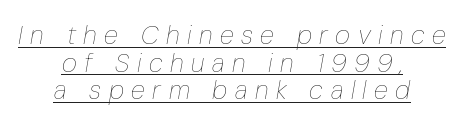
Q: Is the text bold? A: No.
Q: Is the text italic (slanted)? A: Yes, it leans right by about 10 degrees.
Q: Is the text underlined? A: Yes.
Q: How is the paragraph aligned? A: Centered.
Q: Is the spacing between letters normal or unusually wide? A: Unusually wide.
Q: Is the spacing between lines tight, normal or loose? A: Tight.
